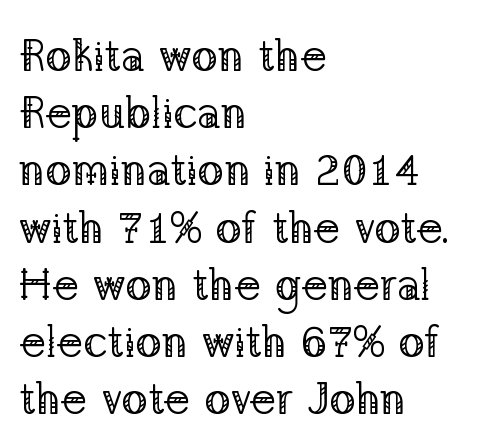
The image shows 44 px regular-weight serif type, upright; set left-aligned, normal line spacing (1.3x), normal letter spacing, not underlined; low stroke contrast and a medium x-height.
